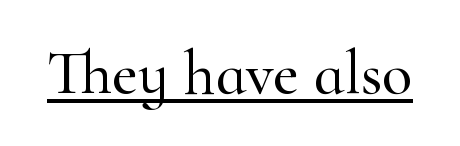
{"serif": "yes", "italic": "no", "width": "normal", "stroke_contrast": "high", "x_height": "small", "monospaced": "no", "underline": "yes", "letter_spacing": "normal", "letter_spacing_em": 0.0, "glyph_px": 63}
